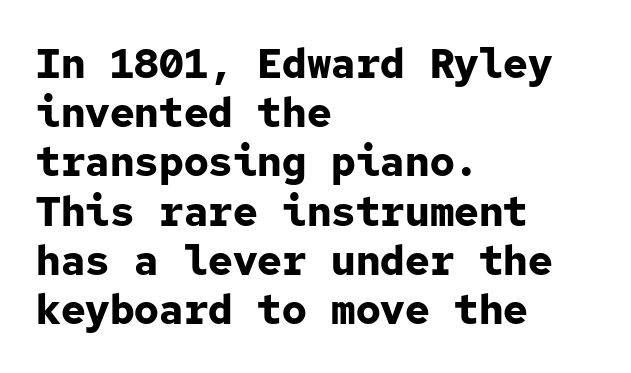
The image shows 41 px bold sans-serif type, upright, monospaced; set left-aligned, line spacing 1.2x, normal letter spacing, not underlined; low stroke contrast and a medium x-height.
